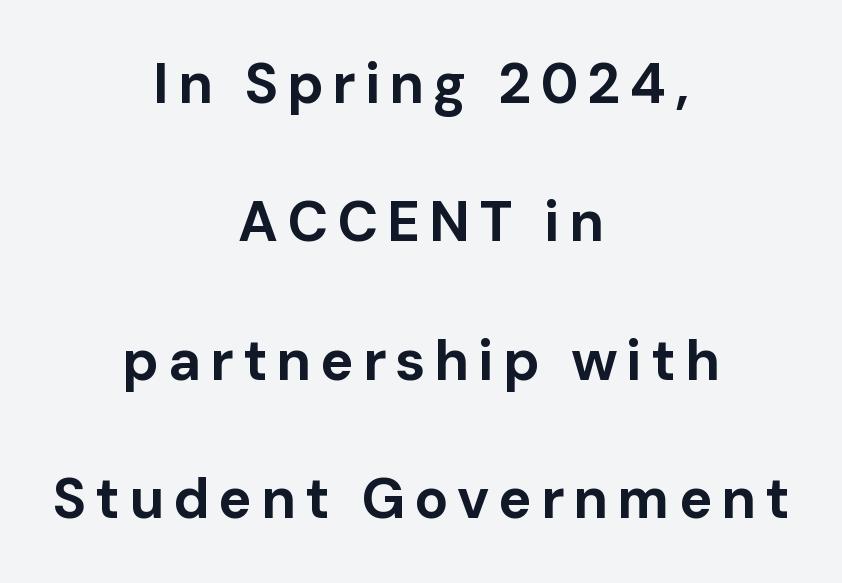
{"serif": "no", "italic": "no", "bold": "yes", "weight": "bold", "width": "normal", "stroke_contrast": "low", "x_height": "medium", "monospaced": "no", "underline": "no", "align": "center", "line_spacing": "loose", "line_spacing_ratio": 2.47, "glyph_px": 56}
